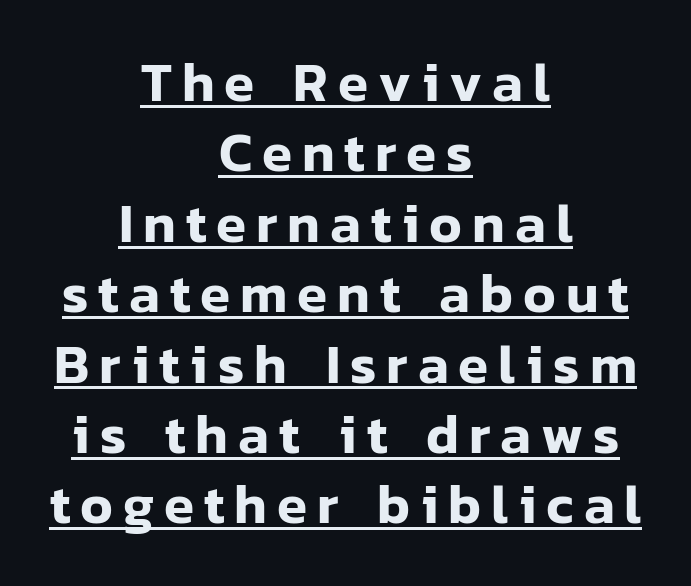
The image shows 55 px sans-serif type, upright; set centered, normal line spacing (1.28x), underlined; low stroke contrast and a medium x-height.
